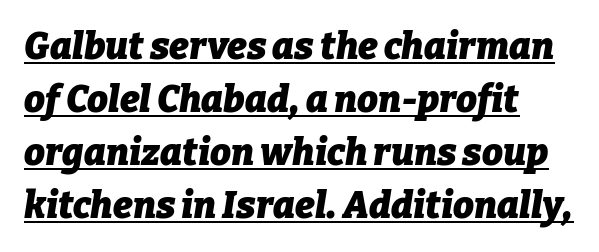
{"italic": "yes", "lean": "right", "slant_degrees": 9, "bold": "yes", "weight": "heavy", "width": "normal", "stroke_contrast": "low", "x_height": "medium", "monospaced": "no", "underline": "yes", "align": "left", "line_spacing": "normal", "line_spacing_ratio": 1.43, "letter_spacing": "normal", "letter_spacing_em": 0.0, "glyph_px": 37}
